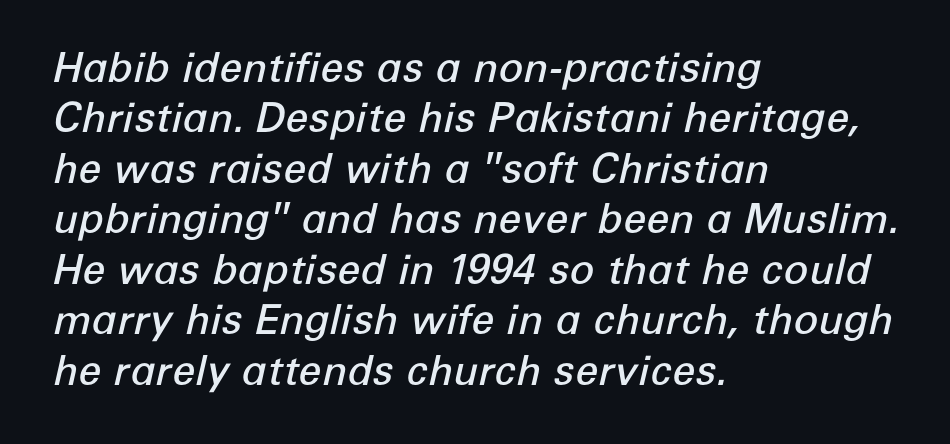
The rendering uses a semibold face; strokes are thickened but not to full bold. Unmarked baselines from the first word to the last. Think of a printed novel: that variable character pitch is what you see here. Slant detected: the letters are inclined.
